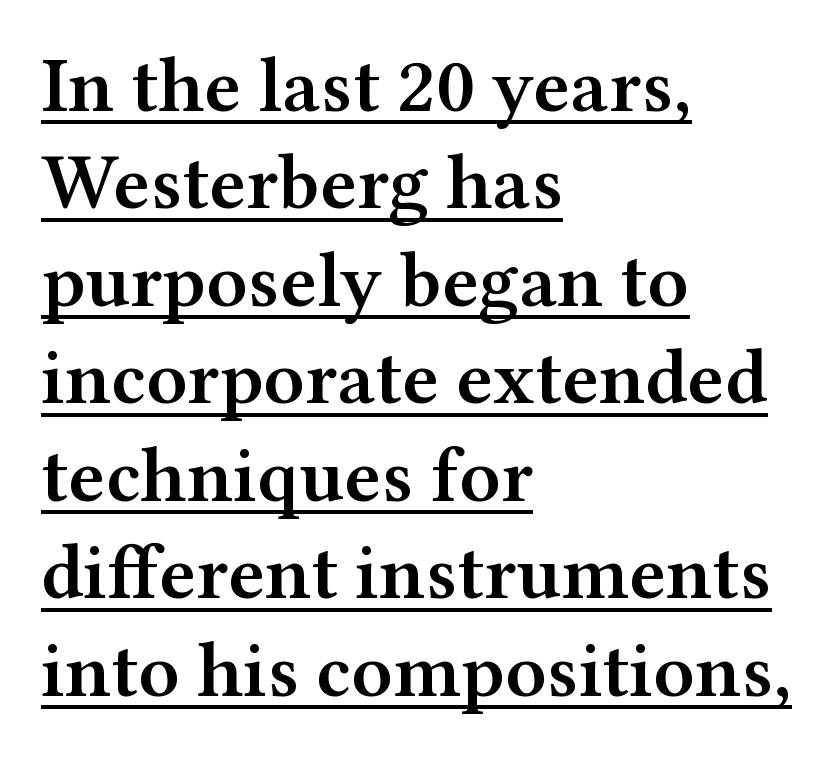
The image shows 78 px semibold, wide serif type, upright; set left-aligned, normal line spacing (1.25x), normal letter spacing, underlined; medium stroke contrast and a medium x-height.
